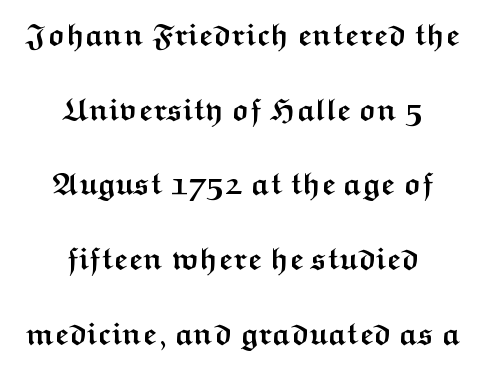
The image shows 31 px semibold, wide sans-serif type, upright; set centered, loose line spacing (2.41x), normal letter spacing, not underlined; medium stroke contrast and a medium x-height.
